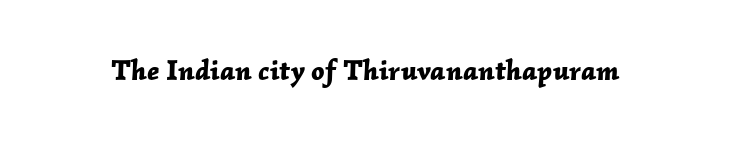
The image shows 29 px bold type, italic (leaning right); set normal letter spacing, not underlined; low stroke contrast and a medium x-height.
